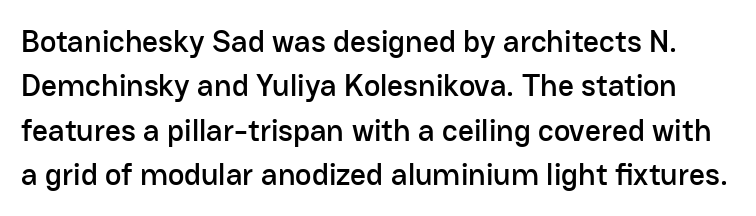
Q: Is the text italic (slanted)? A: No, it is upright.
Q: Is the typeface a serif or a sans-serif typeface? A: Sans-serif.
Q: Is the text underlined? A: No.
Q: Is the spacing between letters normal or unusually wide? A: Normal.
Q: Is the spacing between lines tight, normal or loose? A: Normal.
Q: Width (condensed, normal, or wide)? A: Normal.
Q: Stroke contrast? A: Low.
Q: x-height? A: Medium.
Q: Monospaced? A: No.
